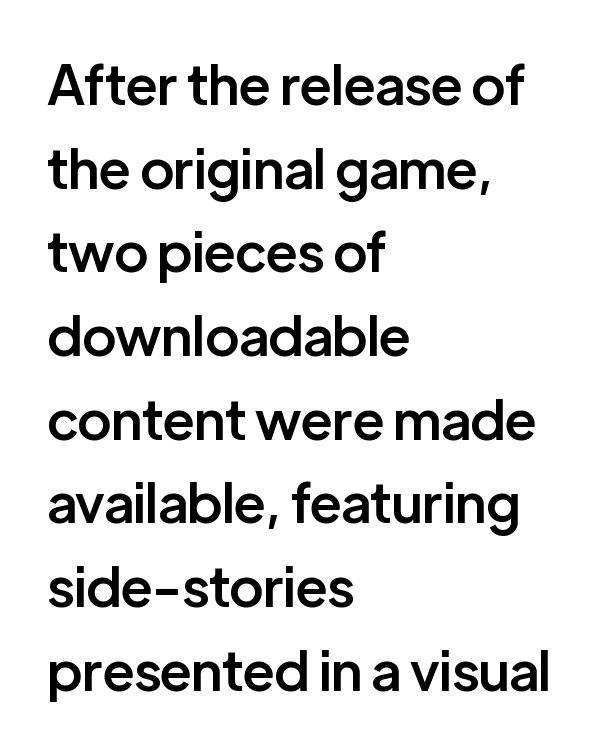
Upright lettering throughout. Grotesque or geometric, the face here clearly has no serifs. You could not count columns in this text — the font is proportionally spaced. Regular leading.
